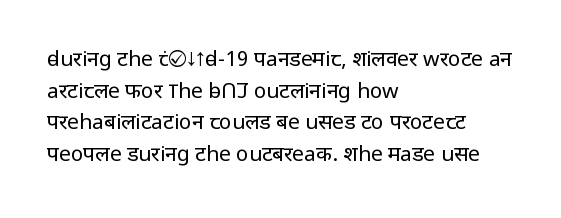
Q: Is the text bold? A: No.
Q: Is the text italic (slanted)? A: No, it is upright.
Q: Is the text underlined? A: No.
Q: How is the paragraph aligned? A: Left-aligned.
Q: Is the spacing between letters normal or unusually wide? A: Normal.
Q: Is the spacing between lines tight, normal or loose? A: Normal.
